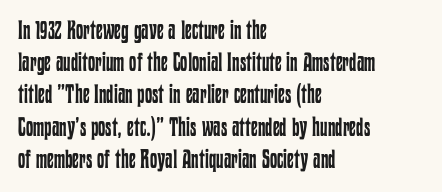
{"italic": "no", "bold": "no", "underline": "no", "align": "left", "line_spacing_ratio": 1.24, "letter_spacing": "normal", "letter_spacing_em": 0.0, "glyph_px": 26}
